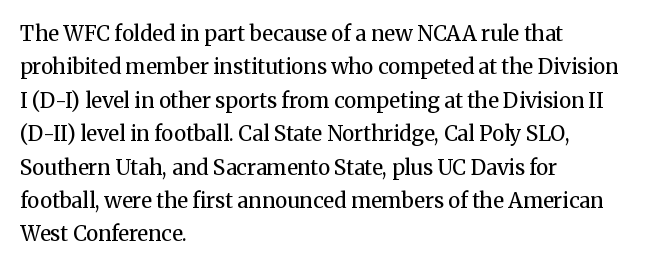
{"italic": "no", "bold": "no", "underline": "no", "align": "left", "line_spacing": "normal", "line_spacing_ratio": 1.59, "letter_spacing": "normal", "letter_spacing_em": 0.0, "glyph_px": 21}
